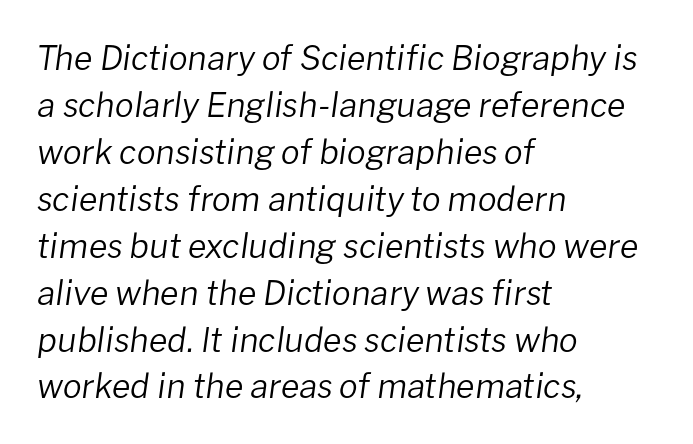
The image shows 34 px regular-weight type, italic (leaning right); set left-aligned, normal line spacing (1.38x), normal letter spacing, not underlined; low stroke contrast and a medium x-height.
